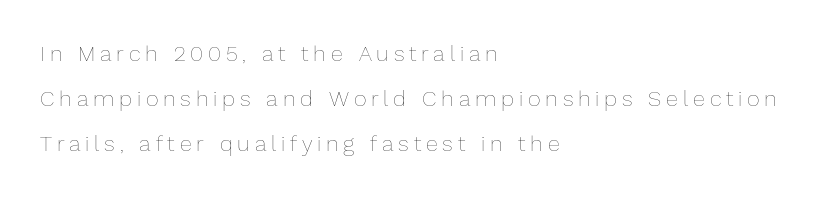
Regarding leading, the lines here are spaced well apart. Italic: no, the glyphs are upright roman. Here the glyphs are tracked loosely, breaking word shapes into spaced letters. The rag falls on the right side of this text block.
